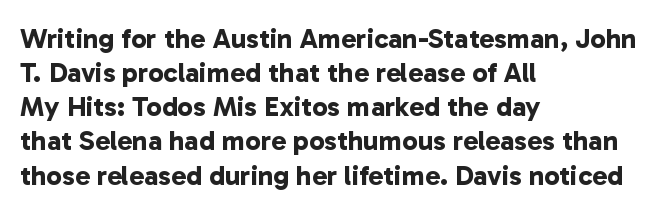
Q: Is the text bold? A: Yes.
Q: Is the typeface a serif or a sans-serif typeface? A: Sans-serif.
Q: Is the text underlined? A: No.
Q: How is the paragraph aligned? A: Left-aligned.
Q: Is the spacing between letters normal or unusually wide? A: Normal.
Q: Width (condensed, normal, or wide)? A: Normal.
Q: Stroke contrast? A: Low.
Q: x-height? A: Medium.
Q: Monospaced? A: No.
